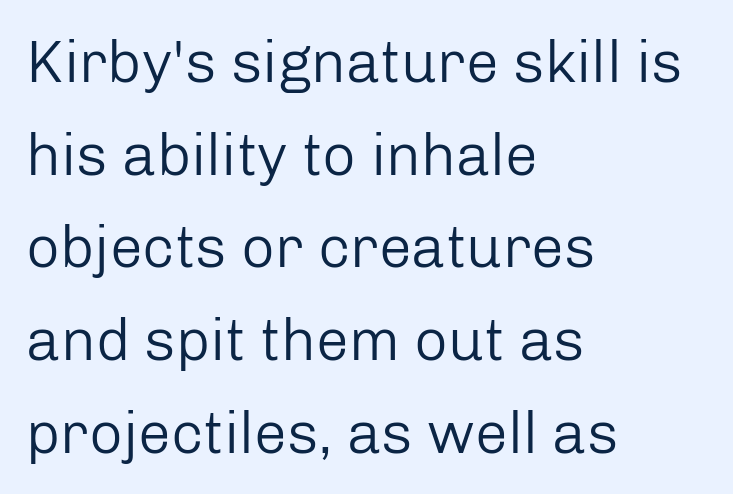
The image shows 59 px regular-weight sans-serif type, upright; set left-aligned, normal line spacing (1.57x), normal letter spacing, not underlined; low stroke contrast and a medium x-height.
